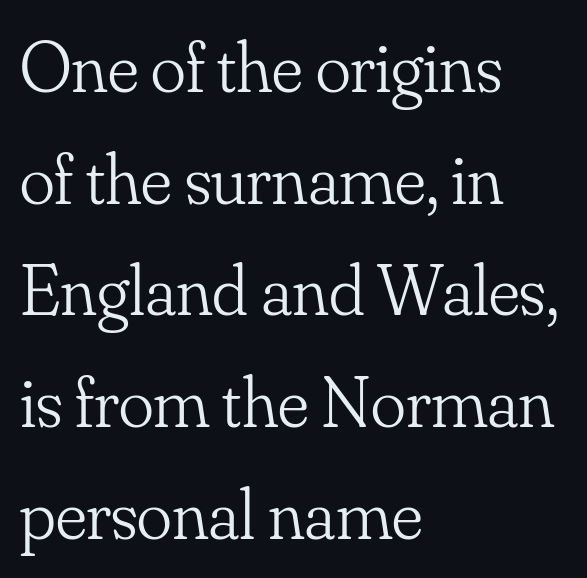
The image shows 73 px light serif type, upright; set left-aligned, normal line spacing (1.53x), normal letter spacing, not underlined; low stroke contrast and a small x-height.
